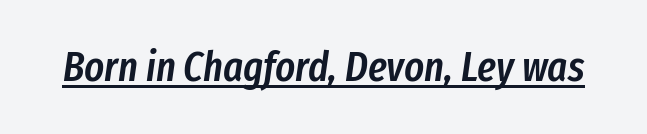
Is this a fixed-width face? No — the glyphs have proportional, varying widths. The font is running at a semibold setting, under full bold. Slanted lettering throughout. The specimen includes a rule beneath the text block's lines. How are the letters spaced? Ordinarily, with no added tracking.
